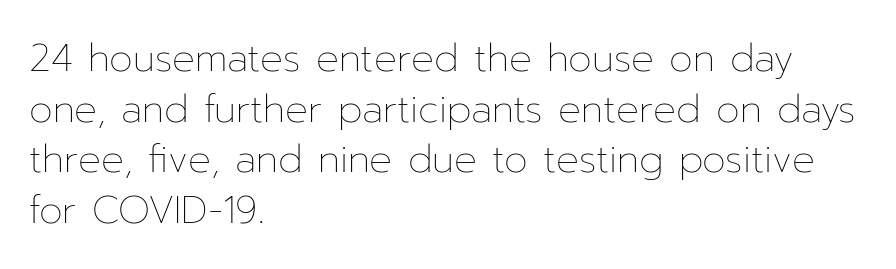
{"italic": "no", "bold": "no", "weight": "thin", "width": "normal", "stroke_contrast": "low", "x_height": "medium", "monospaced": "no", "underline": "no", "align": "left", "line_spacing": "normal", "line_spacing_ratio": 1.33, "letter_spacing": "normal", "letter_spacing_em": 0.0, "glyph_px": 38}
